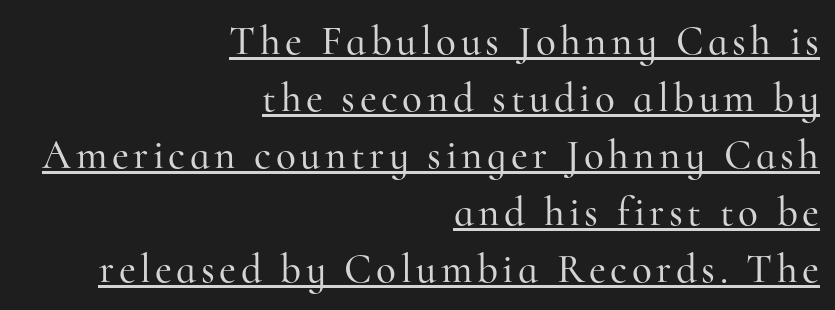
This block has exactly the height ordinary leading produces. Every character sits straight up, as roman type does. The typesetter has applied underlining to the passage shown. Here the designer chose a conventional face with non-uniform glyph widths. These lines are set flush right with a ragged left edge.
